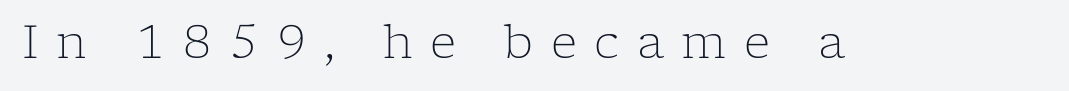
{"serif": "yes", "italic": "no", "bold": "no", "weight": "light", "width": "normal", "stroke_contrast": "low", "x_height": "medium", "monospaced": "no", "underline": "no", "letter_spacing": "wide", "letter_spacing_em": 0.38, "glyph_px": 46}
